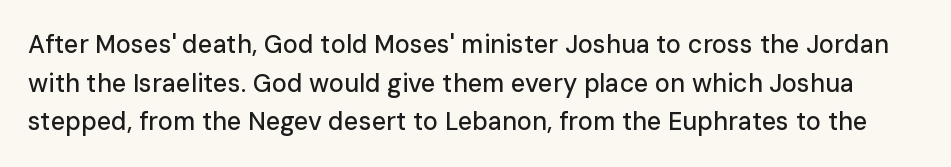
This is the regular roman posture of the typeface. Check the space under the baseline: it is left empty. Does extra space separate the letters? No, they use regular spacing. Leading: standard.
